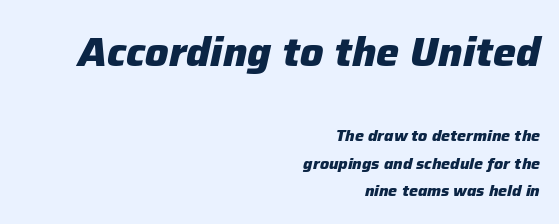
Q: Is the text bold? A: Yes.
Q: Is the text italic (slanted)? A: Yes, it leans right by about 12 degrees.
Q: Is the text underlined? A: No.
Q: How is the paragraph aligned? A: Right-aligned.
Q: Is the spacing between letters normal or unusually wide? A: Normal.
Q: Which block of text is set in a larger size, the first (top) or the second (bottom)? A: The first (top) one.
Q: Width (condensed, normal, or wide)? A: Normal.
Q: Stroke contrast? A: Low.
Q: x-height? A: Medium.
Q: Monospaced? A: No.
